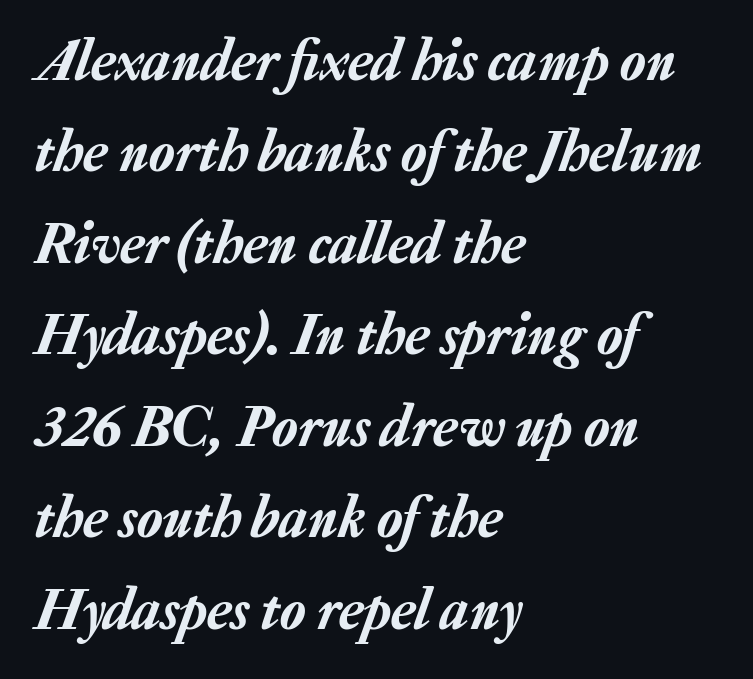
Q: Is the text italic (slanted)? A: Yes, it leans right by about 20 degrees.
Q: Is the text underlined? A: No.
Q: How is the paragraph aligned? A: Left-aligned.
Q: Is the spacing between letters normal or unusually wide? A: Normal.
Q: Is the spacing between lines tight, normal or loose? A: Normal.
Q: Width (condensed, normal, or wide)? A: Normal.
Q: Stroke contrast? A: Low.
Q: x-height? A: Medium.
Q: Monospaced? A: No.
